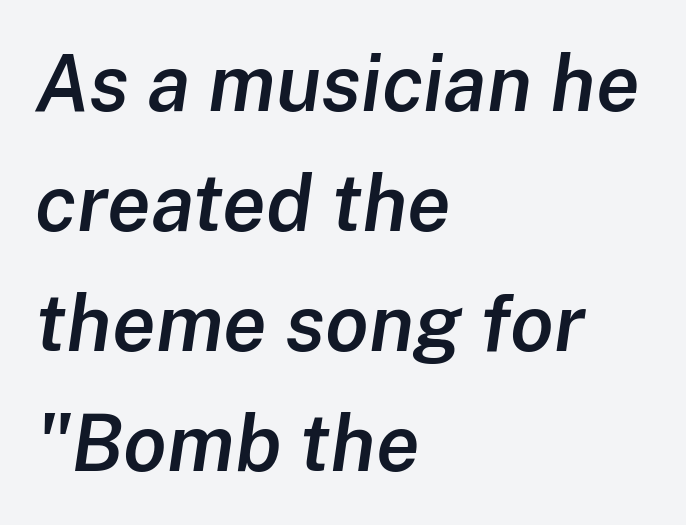
The image shows 79 px semibold type, italic (leaning right); set left-aligned, normal line spacing (1.52x), normal letter spacing, not underlined; low stroke contrast and a medium x-height.
